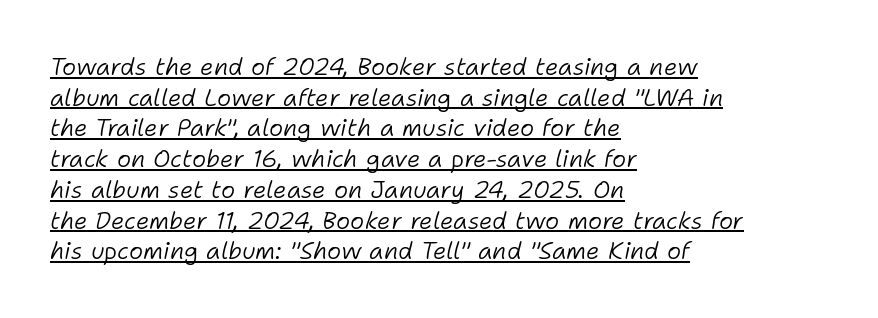
Q: Is the text bold? A: No.
Q: Is the text italic (slanted)? A: Yes, it leans right by about 11 degrees.
Q: Is the text underlined? A: Yes.
Q: How is the paragraph aligned? A: Left-aligned.
Q: Is the spacing between letters normal or unusually wide? A: Normal.
Q: Is the spacing between lines tight, normal or loose? A: Normal.
